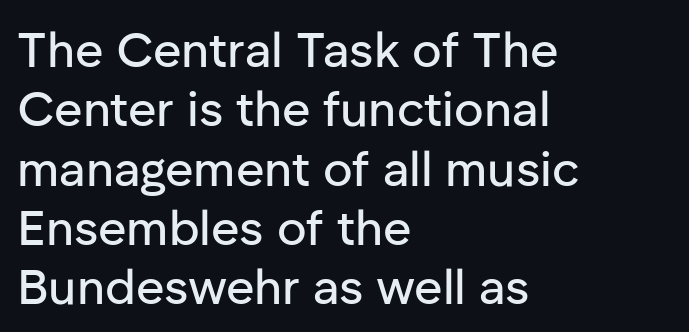
The image shows 49 px sans-serif type, upright; set left-aligned, line spacing 1.21x, normal letter spacing, not underlined; low stroke contrast and a medium x-height.
